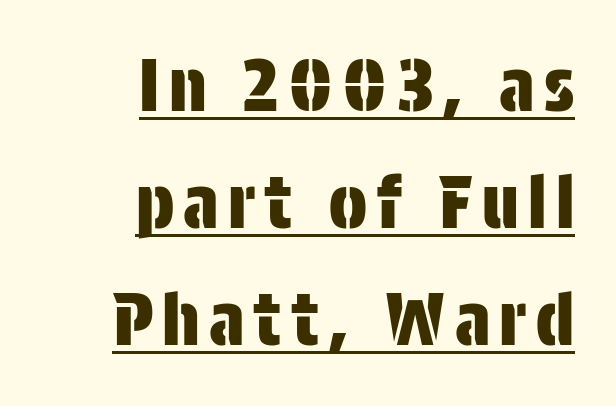
Q: Is the text italic (slanted)? A: No, it is upright.
Q: Is the typeface a serif or a sans-serif typeface? A: Sans-serif.
Q: Is the text underlined? A: Yes.
Q: How is the paragraph aligned? A: Right-aligned.
Q: Is the spacing between lines tight, normal or loose? A: Normal.
Q: Width (condensed, normal, or wide)? A: Condensed.
Q: Stroke contrast? A: Low.
Q: x-height? A: Large.
Q: Monospaced? A: No.
